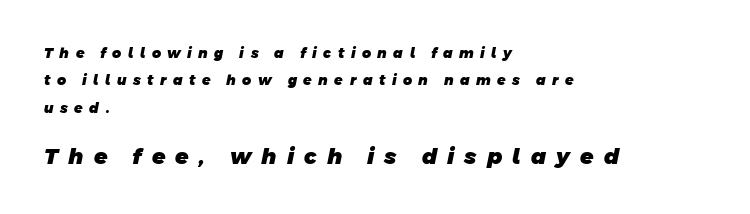
Q: Is the text bold? A: Yes.
Q: Is the text underlined? A: No.
Q: How is the paragraph aligned? A: Left-aligned.
Q: Is the spacing between letters normal or unusually wide? A: Unusually wide.
Q: Is the spacing between lines tight, normal or loose? A: Loose.
Q: Which block of text is set in a larger size, the first (top) or the second (bottom)? A: The second (bottom) one.
